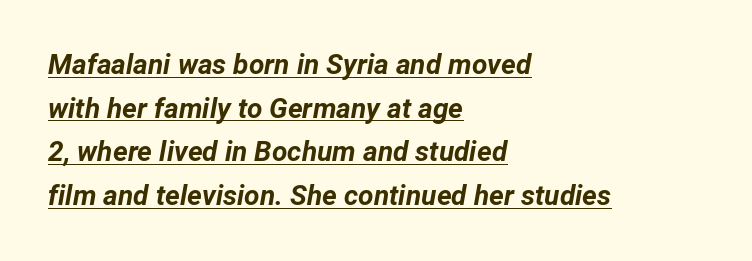
Q: Is the text bold? A: Yes.
Q: Is the text italic (slanted)? A: Yes, it leans right by about 12 degrees.
Q: Is the text underlined? A: Yes.
Q: How is the paragraph aligned? A: Left-aligned.
Q: Is the spacing between letters normal or unusually wide? A: Normal.
Q: Is the spacing between lines tight, normal or loose? A: Normal.
Q: Width (condensed, normal, or wide)? A: Normal.
Q: Stroke contrast? A: Low.
Q: x-height? A: Medium.
Q: Monospaced? A: No.
